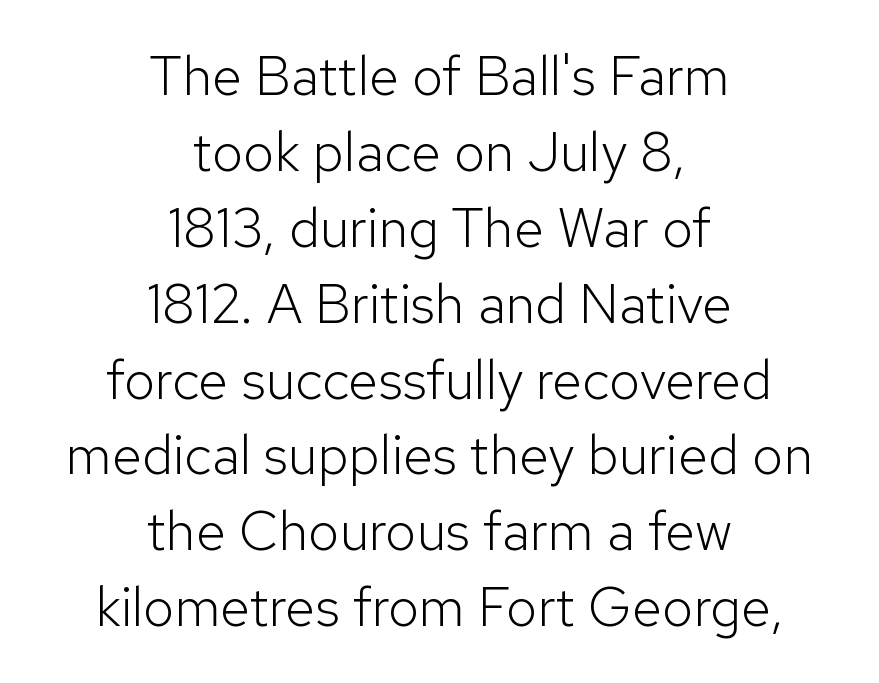
Q: Is the text bold? A: No.
Q: Is the text italic (slanted)? A: No, it is upright.
Q: Is the typeface a serif or a sans-serif typeface? A: Sans-serif.
Q: Is the text underlined? A: No.
Q: How is the paragraph aligned? A: Centered.
Q: Is the spacing between letters normal or unusually wide? A: Normal.
Q: Is the spacing between lines tight, normal or loose? A: Normal.
Q: Width (condensed, normal, or wide)? A: Normal.
Q: Stroke contrast? A: Low.
Q: x-height? A: Medium.
Q: Monospaced? A: No.
